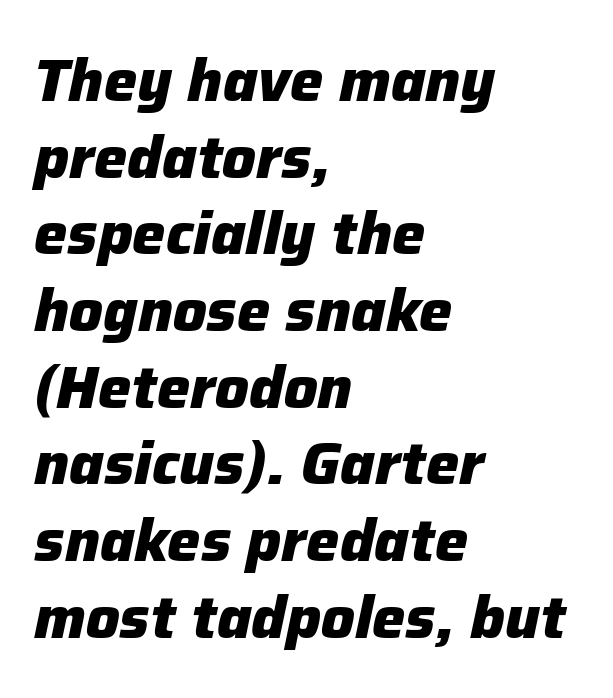
Q: Is the text bold? A: Yes.
Q: Is the text italic (slanted)? A: Yes, it leans right by about 12 degrees.
Q: Is the text underlined? A: No.
Q: How is the paragraph aligned? A: Left-aligned.
Q: Is the spacing between letters normal or unusually wide? A: Normal.
Q: Is the spacing between lines tight, normal or loose? A: Normal.
Q: Width (condensed, normal, or wide)? A: Normal.
Q: Stroke contrast? A: Low.
Q: x-height? A: Medium.
Q: Monospaced? A: No.
